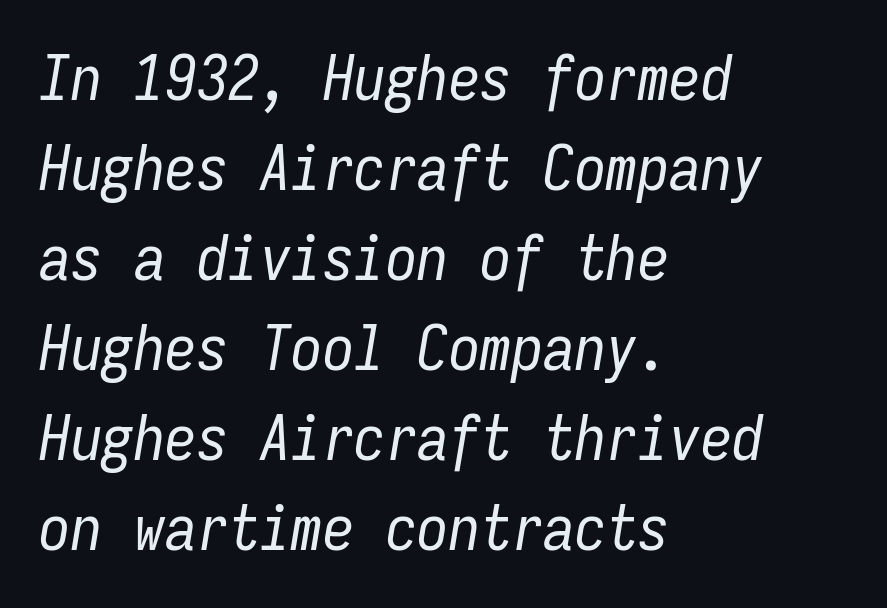
{"italic": "yes", "lean": "right", "slant_degrees": 9, "bold": "no", "weight": "regular", "width": "condensed", "stroke_contrast": "low", "x_height": "medium", "monospaced": "yes", "underline": "no", "align": "left", "line_spacing": "normal", "line_spacing_ratio": 1.43, "letter_spacing": "normal", "letter_spacing_em": 0.0, "glyph_px": 63}
